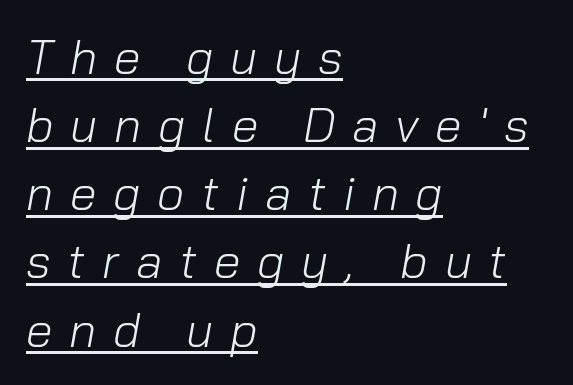
{"italic": "yes", "lean": "right", "slant_degrees": 10, "bold": "no", "weight": "light", "width": "normal", "stroke_contrast": "low", "x_height": "medium", "monospaced": "no", "underline": "yes", "align": "left", "line_spacing": "normal", "line_spacing_ratio": 1.42, "letter_spacing": "wide", "letter_spacing_em": 0.35, "glyph_px": 48}
